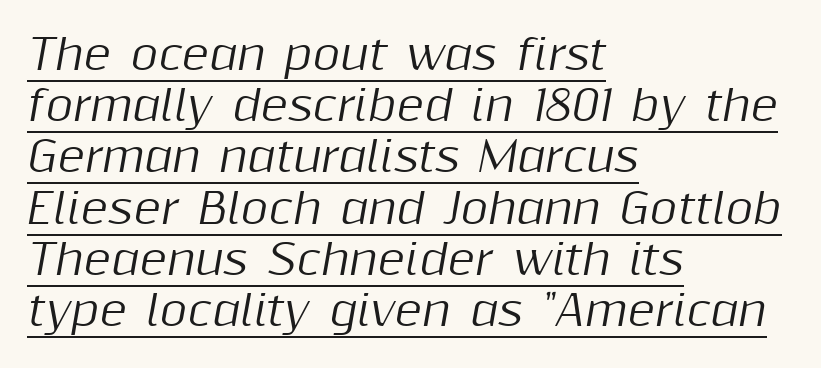
Q: Is the text italic (slanted)? A: Yes, it leans right by about 10 degrees.
Q: Is the text underlined? A: Yes.
Q: How is the paragraph aligned? A: Left-aligned.
Q: Is the spacing between letters normal or unusually wide? A: Normal.
Q: Width (condensed, normal, or wide)? A: Normal.
Q: Stroke contrast? A: Medium.
Q: x-height? A: Medium.
Q: Monospaced? A: No.
